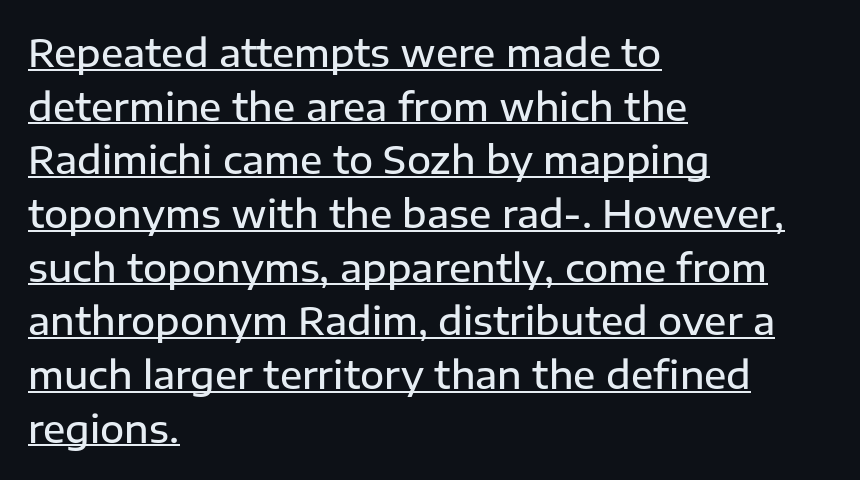
{"serif": "no", "italic": "no", "bold": "semi", "weight": "semibold", "width": "normal", "stroke_contrast": "low", "x_height": "medium", "monospaced": "no", "underline": "yes", "align": "left", "line_spacing": "normal", "line_spacing_ratio": 1.45, "letter_spacing": "normal", "letter_spacing_em": 0.0, "glyph_px": 37}
